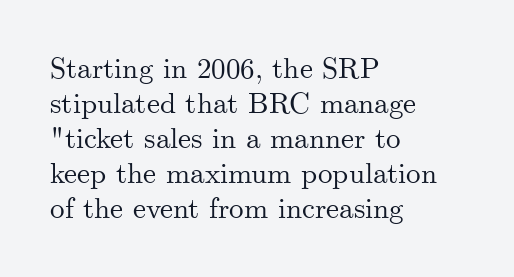
The image shows 29 px serif type, upright; set left-aligned, line spacing 1.21x, normal letter spacing, not underlined; medium stroke contrast and a small x-height.
